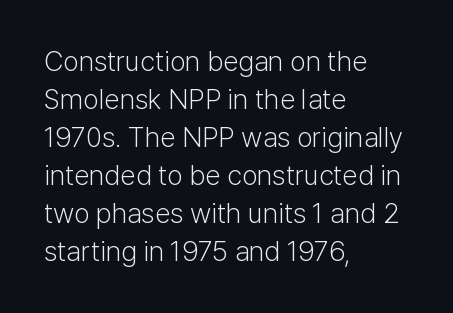
Q: Is the text bold? A: No.
Q: Is the text italic (slanted)? A: No, it is upright.
Q: Is the typeface a serif or a sans-serif typeface? A: Sans-serif.
Q: Is the text underlined? A: No.
Q: How is the paragraph aligned? A: Left-aligned.
Q: Is the spacing between letters normal or unusually wide? A: Normal.
Q: Is the spacing between lines tight, normal or loose? A: Normal.
Q: Width (condensed, normal, or wide)? A: Normal.
Q: Stroke contrast? A: Low.
Q: x-height? A: Medium.
Q: Monospaced? A: No.
